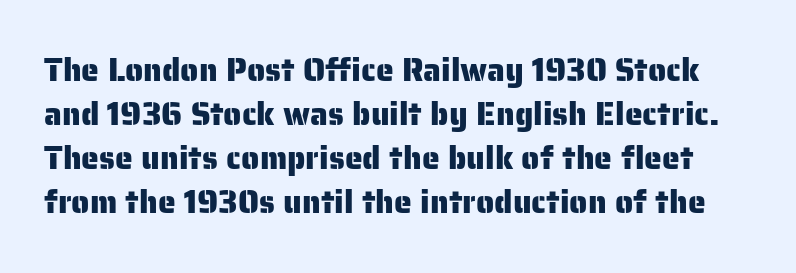
The image shows 32 px sans-serif type, upright; set normal line spacing (1.38x), normal letter spacing, not underlined; low stroke contrast and a medium x-height.
